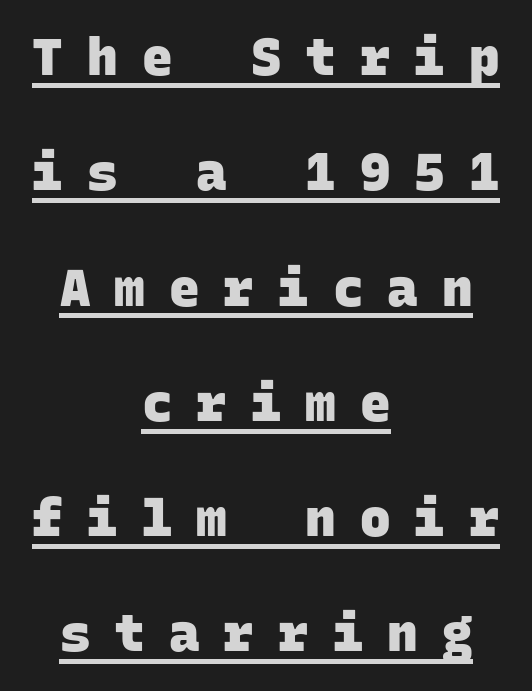
{"serif": "no", "bold": "yes", "weight": "heavy", "width": "normal", "stroke_contrast": "low", "x_height": "large", "monospaced": "yes", "underline": "yes", "align": "center", "line_spacing": "loose", "line_spacing_ratio": 2.26, "letter_spacing": "wide", "letter_spacing_em": 0.47, "glyph_px": 51}
